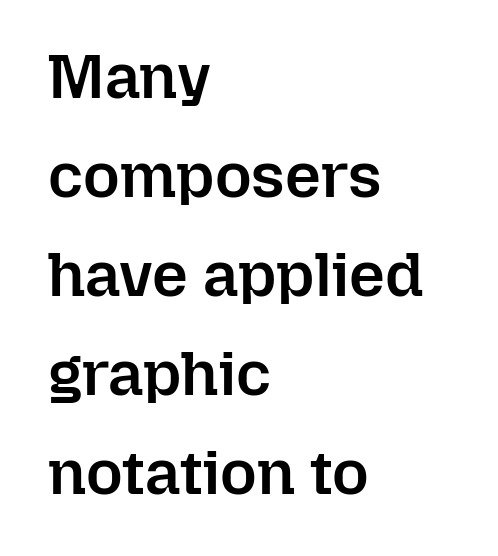
The image shows 63 px semibold type, upright; set left-aligned, normal line spacing (1.57x), normal letter spacing, not underlined; low stroke contrast and a medium x-height.
